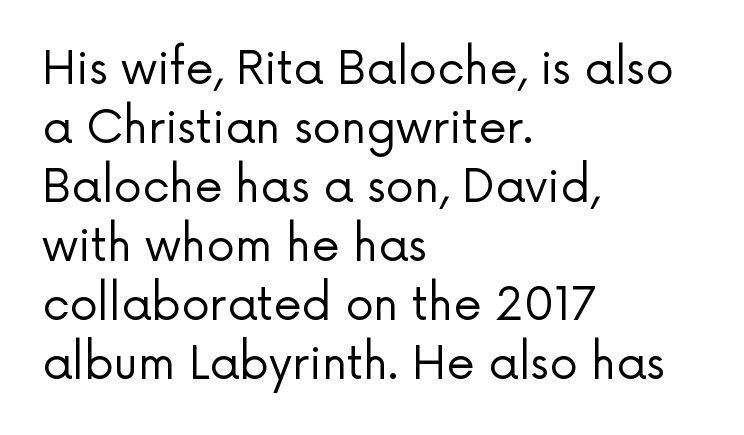
Q: Is the text bold? A: No.
Q: Is the text italic (slanted)? A: No, it is upright.
Q: Is the typeface a serif or a sans-serif typeface? A: Sans-serif.
Q: Is the text underlined? A: No.
Q: How is the paragraph aligned? A: Left-aligned.
Q: Is the spacing between letters normal or unusually wide? A: Normal.
Q: Is the spacing between lines tight, normal or loose? A: Normal.
Q: Width (condensed, normal, or wide)? A: Normal.
Q: Stroke contrast? A: Low.
Q: x-height? A: Medium.
Q: Monospaced? A: No.
